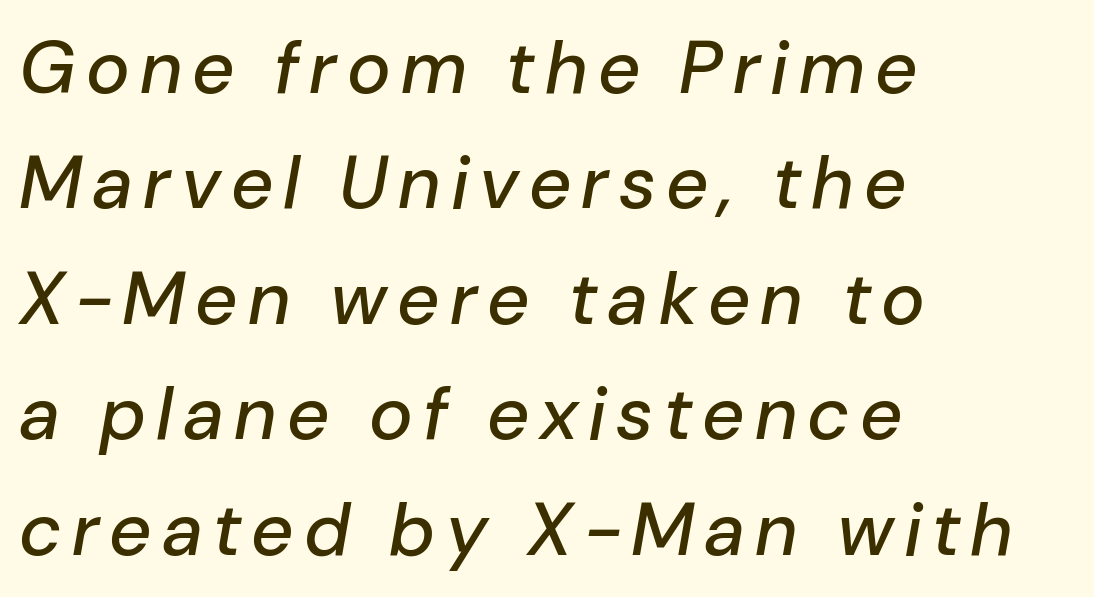
{"italic": "yes", "lean": "right", "slant_degrees": 10, "width": "normal", "stroke_contrast": "low", "x_height": "medium", "monospaced": "no", "underline": "no", "align": "left", "line_spacing": "normal", "line_spacing_ratio": 1.56, "glyph_px": 74}
